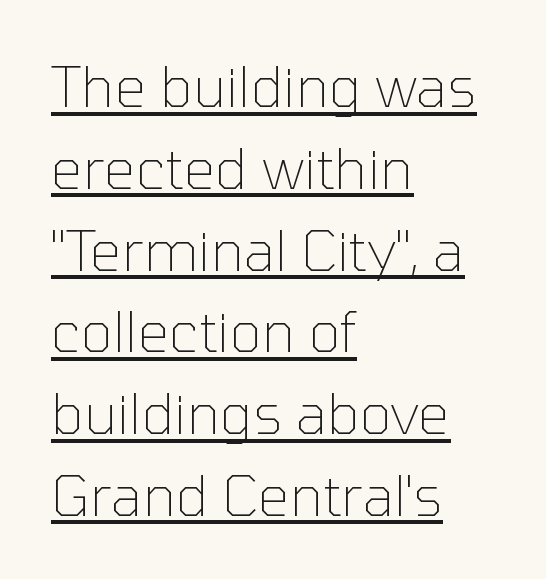
{"serif": "no", "italic": "no", "bold": "no", "weight": "thin", "width": "normal", "stroke_contrast": "low", "x_height": "medium", "monospaced": "no", "underline": "yes", "align": "left", "line_spacing": "normal", "line_spacing_ratio": 1.46, "letter_spacing": "normal", "letter_spacing_em": 0.0, "glyph_px": 56}
